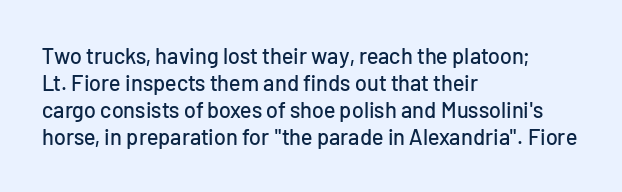
{"italic": "no", "underline": "no", "align": "left", "line_spacing_ratio": 1.22, "letter_spacing": "normal", "letter_spacing_em": 0.0, "glyph_px": 22}
